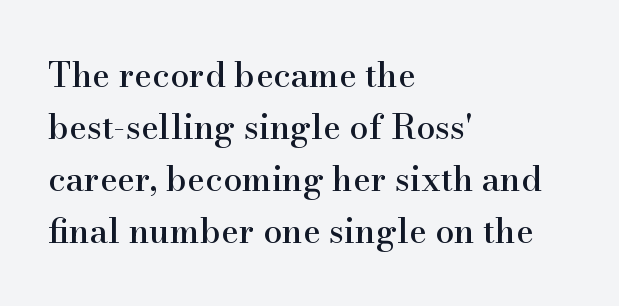
The image shows 34 px serif type, upright; set left-aligned, normal line spacing (1.53x), normal letter spacing, not underlined; high stroke contrast and a small x-height.
